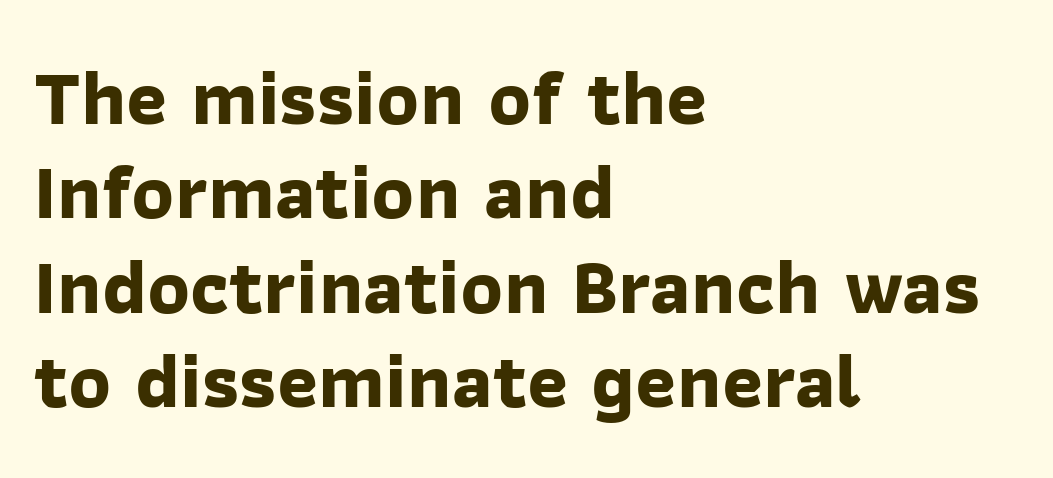
Q: Is the text bold? A: Yes.
Q: Is the typeface a serif or a sans-serif typeface? A: Sans-serif.
Q: Is the text underlined? A: No.
Q: How is the paragraph aligned? A: Left-aligned.
Q: Is the spacing between letters normal or unusually wide? A: Normal.
Q: Width (condensed, normal, or wide)? A: Normal.
Q: Stroke contrast? A: Low.
Q: x-height? A: Medium.
Q: Monospaced? A: No.
